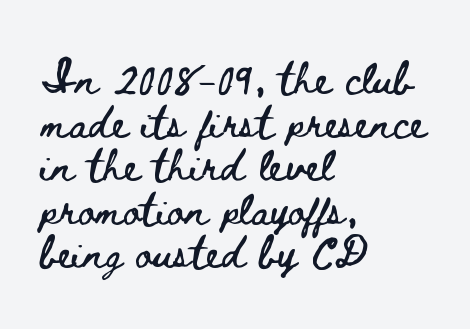
{"width": "wide", "stroke_contrast": "low", "x_height": "small", "monospaced": "no", "underline": "no", "align": "left", "line_spacing": "normal", "line_spacing_ratio": 1.36, "letter_spacing": "normal", "letter_spacing_em": 0.0, "glyph_px": 32}
